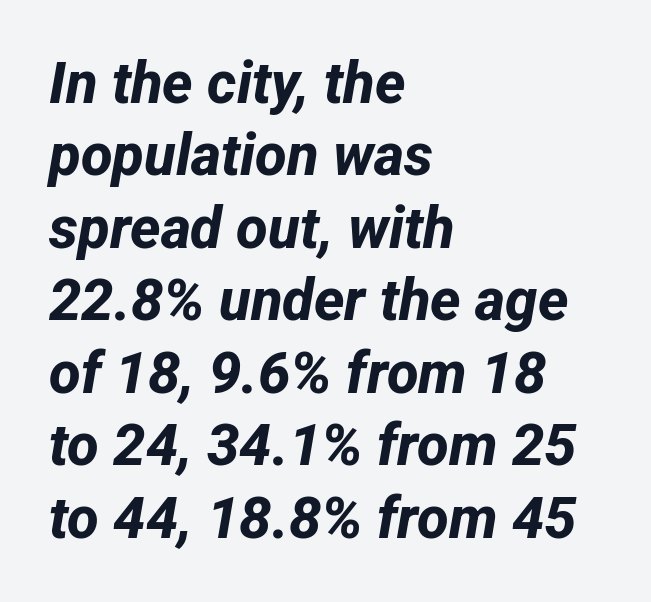
The image shows 58 px bold sans-serif type; set left-aligned, normal line spacing (1.25x), normal letter spacing, not underlined; low stroke contrast and a medium x-height.
